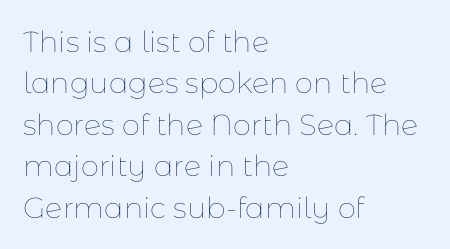
Only glyphs here, with clear space below each row. Line beginnings align vertically; line endings do not. This is not heavy type; no bold has been used. The letters advance in unequal steps, a hallmark of proportional type.
